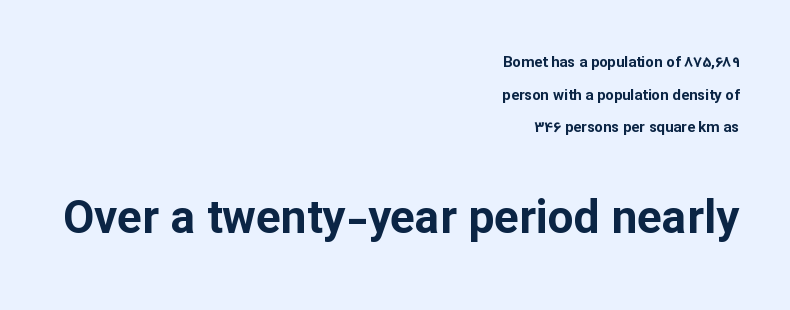
Q: Is the text bold? A: Yes.
Q: Is the text italic (slanted)? A: No, it is upright.
Q: Is the typeface a serif or a sans-serif typeface? A: Sans-serif.
Q: Is the text underlined? A: No.
Q: How is the paragraph aligned? A: Right-aligned.
Q: Is the spacing between letters normal or unusually wide? A: Normal.
Q: Is the spacing between lines tight, normal or loose? A: Loose.
Q: Which block of text is set in a larger size, the first (top) or the second (bottom)? A: The second (bottom) one.
Q: Width (condensed, normal, or wide)? A: Normal.
Q: Stroke contrast? A: Low.
Q: x-height? A: Medium.
Q: Monospaced? A: No.
